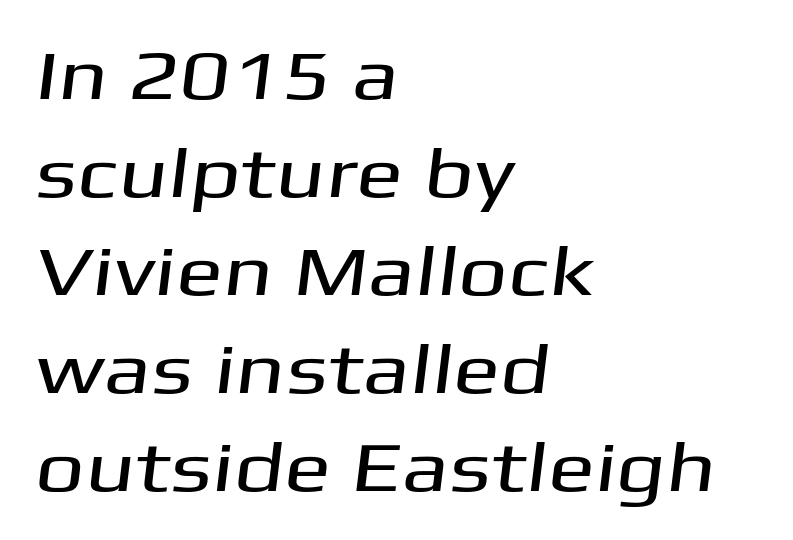
{"serif": "no", "width": "wide", "stroke_contrast": "medium", "x_height": "medium", "monospaced": "no", "underline": "no", "align": "left", "line_spacing": "normal", "line_spacing_ratio": 1.4, "letter_spacing": "normal", "letter_spacing_em": 0.0, "glyph_px": 70}
